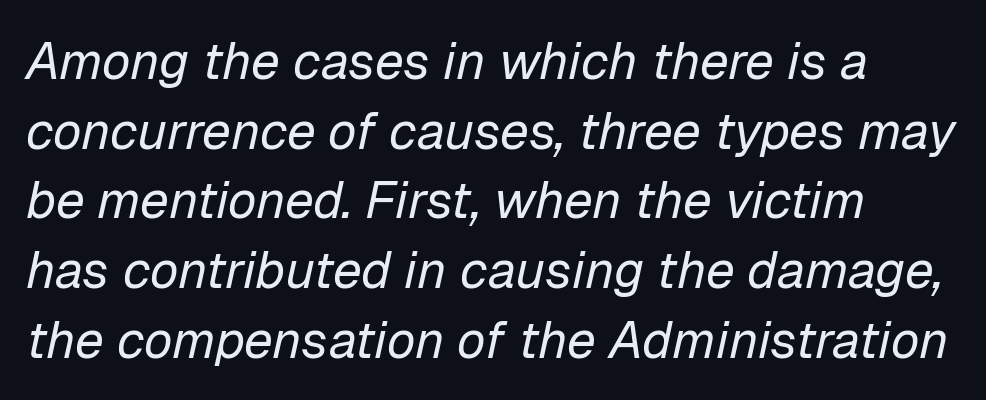
Q: Is the text bold? A: No.
Q: Is the text italic (slanted)? A: Yes, it leans right by about 12 degrees.
Q: Is the text underlined? A: No.
Q: How is the paragraph aligned? A: Left-aligned.
Q: Is the spacing between letters normal or unusually wide? A: Normal.
Q: Is the spacing between lines tight, normal or loose? A: Normal.
Q: Width (condensed, normal, or wide)? A: Normal.
Q: Stroke contrast? A: Low.
Q: x-height? A: Medium.
Q: Monospaced? A: No.
